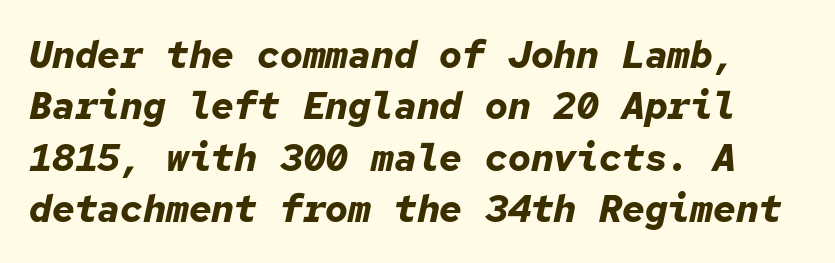
{"italic": "yes", "lean": "right", "slant_degrees": 12, "bold": "yes", "weight": "bold", "width": "normal", "stroke_contrast": "low", "x_height": "medium", "monospaced": "yes", "underline": "no", "line_spacing": "normal", "line_spacing_ratio": 1.35, "letter_spacing": "normal", "letter_spacing_em": 0.0, "glyph_px": 38}
